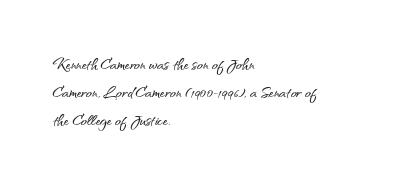
If you drew a ruler down the left edge, every line would touch it. Underlining? Definitely not there. Rows of type keep a routine distance in the vertical direction. Observe the ordinary spacing: letters are neighbours, not strangers.
